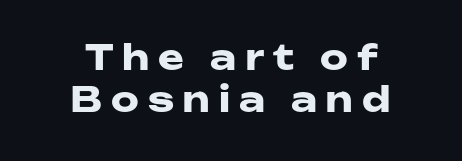
{"serif": "no", "italic": "no", "bold": "yes", "weight": "heavy", "width": "wide", "stroke_contrast": "low", "x_height": "medium", "monospaced": "no", "underline": "no", "align": "center", "line_spacing_ratio": 1.2, "letter_spacing": "wide", "letter_spacing_em": 0.25, "glyph_px": 35}
